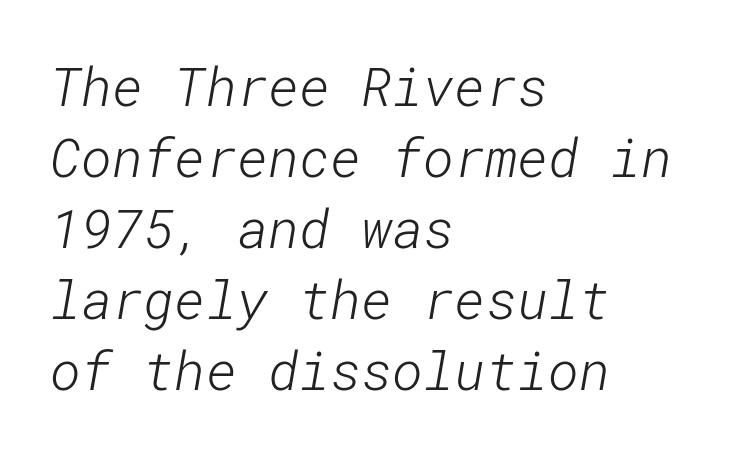
{"serif": "no", "bold": "no", "weight": "light", "width": "normal", "stroke_contrast": "low", "x_height": "medium", "underline": "no", "align": "left", "line_spacing": "normal", "line_spacing_ratio": 1.34, "letter_spacing": "normal", "letter_spacing_em": 0.0, "glyph_px": 53}
